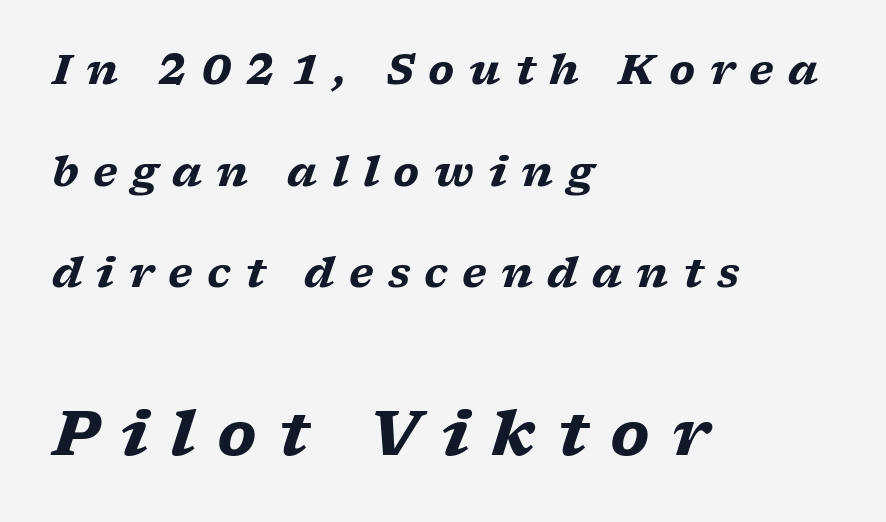
Q: Is the text bold? A: Yes.
Q: Is the text italic (slanted)? A: Yes, it leans right by about 17 degrees.
Q: Is the typeface a serif or a sans-serif typeface? A: Serif.
Q: Is the text underlined? A: No.
Q: How is the paragraph aligned? A: Left-aligned.
Q: Is the spacing between letters normal or unusually wide? A: Unusually wide.
Q: Is the spacing between lines tight, normal or loose? A: Loose.
Q: Which block of text is set in a larger size, the first (top) or the second (bottom)? A: The second (bottom) one.
Q: Width (condensed, normal, or wide)? A: Wide.
Q: Stroke contrast? A: Low.
Q: x-height? A: Medium.
Q: Monospaced? A: No.
